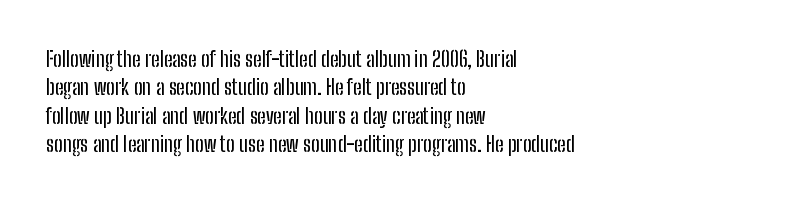
{"italic": "no", "underline": "no", "align": "left", "line_spacing": "normal", "line_spacing_ratio": 1.35, "letter_spacing": "normal", "letter_spacing_em": 0.0, "glyph_px": 21}
